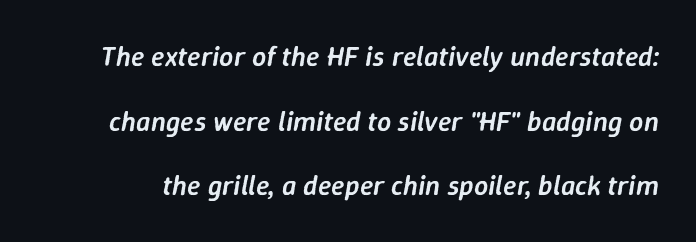
Q: Is the text bold? A: Semi-bold.
Q: Is the text italic (slanted)? A: Yes, it leans right by about 9 degrees.
Q: Is the text underlined? A: No.
Q: Is the spacing between letters normal or unusually wide? A: Normal.
Q: Is the spacing between lines tight, normal or loose? A: Loose.
Q: Width (condensed, normal, or wide)? A: Normal.
Q: Stroke contrast? A: Low.
Q: x-height? A: Medium.
Q: Monospaced? A: No.
